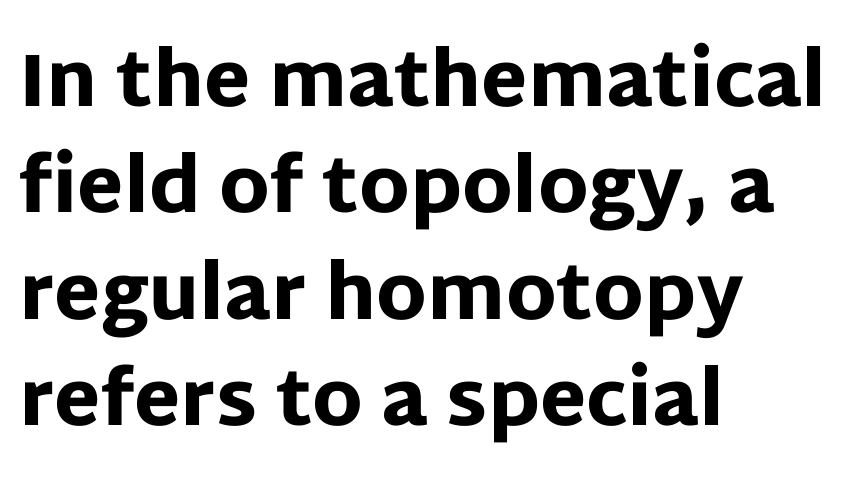
{"serif": "no", "italic": "no", "bold": "yes", "weight": "heavy", "width": "normal", "stroke_contrast": "low", "x_height": "large", "monospaced": "no", "underline": "no", "align": "left", "line_spacing": "normal", "line_spacing_ratio": 1.42, "letter_spacing": "normal", "letter_spacing_em": 0.0, "glyph_px": 75}
